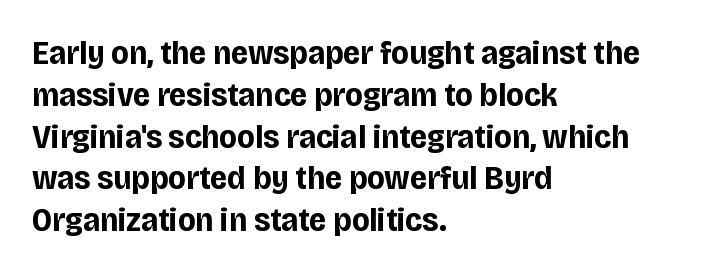
Q: Is the text bold? A: Yes.
Q: Is the text italic (slanted)? A: No, it is upright.
Q: Is the typeface a serif or a sans-serif typeface? A: Sans-serif.
Q: Is the text underlined? A: No.
Q: How is the paragraph aligned? A: Left-aligned.
Q: Is the spacing between letters normal or unusually wide? A: Normal.
Q: Width (condensed, normal, or wide)? A: Condensed.
Q: Stroke contrast? A: Low.
Q: x-height? A: Large.
Q: Monospaced? A: No.
